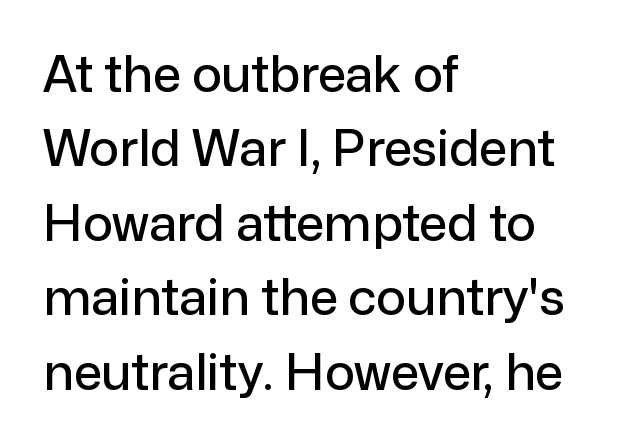
Leading matches the norm, producing a regular column. Layout note: lines flush left. This is roman type, the default non-slanted kind. Beneath every word, the page is bare.
